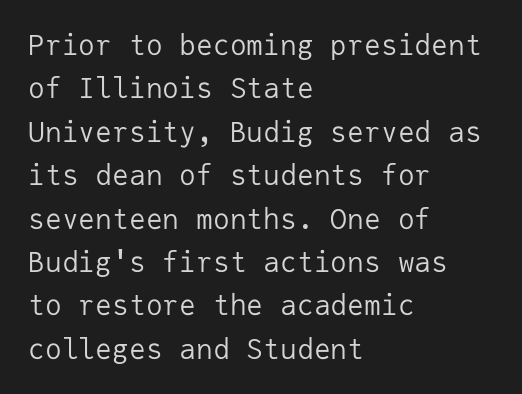
Serifs: no, the terminals of the letterforms are clean. Stem width sits at or under what a default text font uses. Nothing unusual about the tracking: characters are spaced as the font intends. What's the leading like? Ordinary, nothing unusual. Check under the words: just untouched page.
